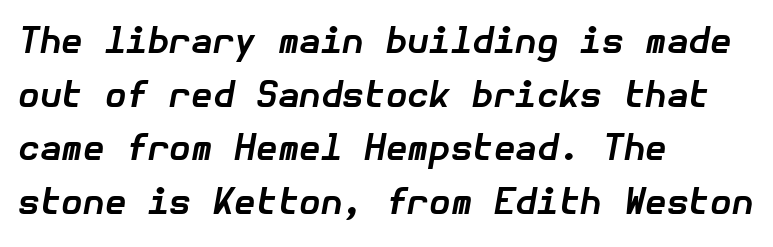
The image shows 35 px bold type, italic (leaning right); set left-aligned, normal line spacing (1.53x), normal letter spacing, not underlined; low stroke contrast and a medium x-height.
